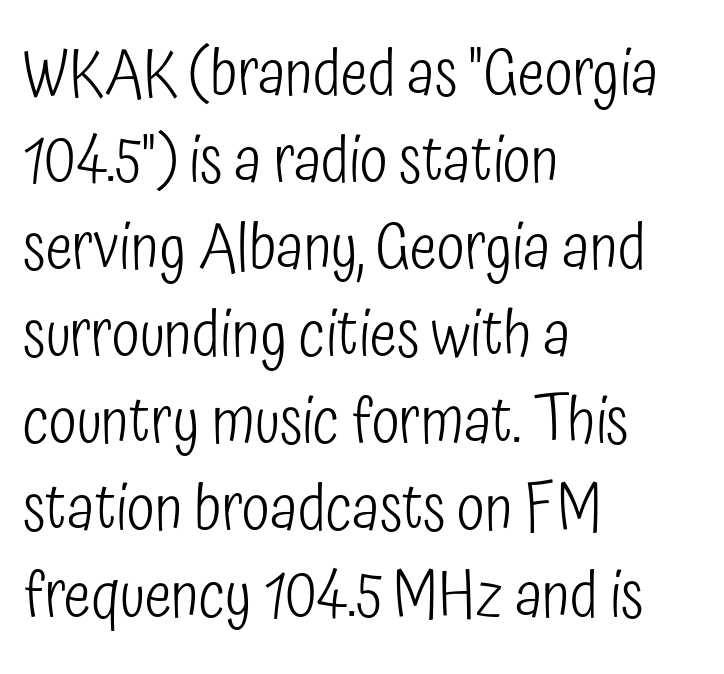
{"serif": "no", "italic": "no", "bold": "no", "weight": "light", "width": "condensed", "stroke_contrast": "low", "x_height": "medium", "monospaced": "no", "underline": "no", "align": "left", "line_spacing": "normal", "line_spacing_ratio": 1.36, "letter_spacing": "normal", "letter_spacing_em": 0.0, "glyph_px": 64}
